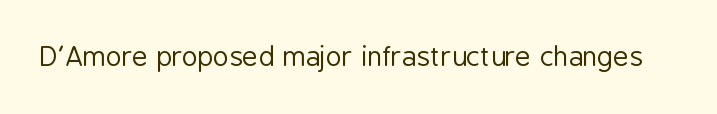
Has an underline been added? It has not. The type is set solid horizontally, with unmodified tracking. The characters are drawn with everyday or finer stroke widths. Every character sits straight up, as roman type does.
